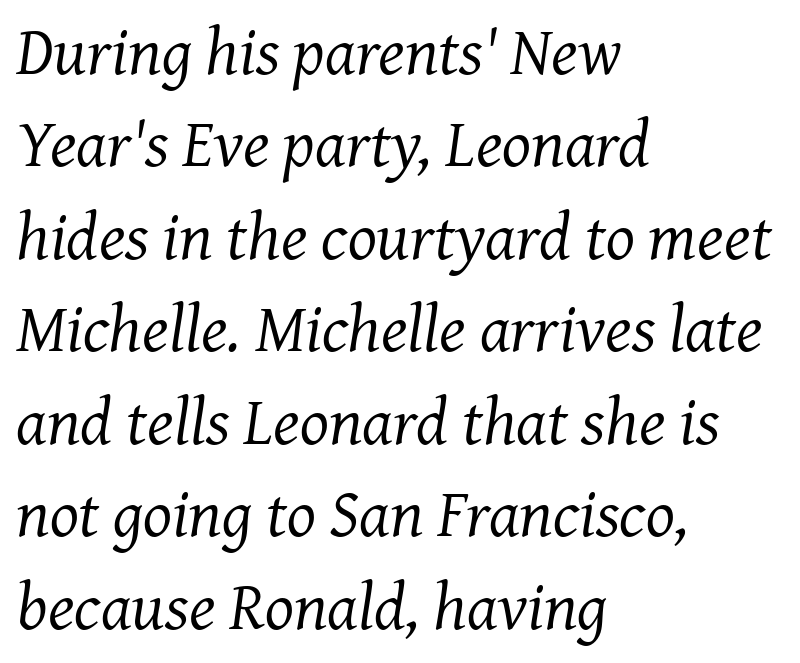
Tracking here is standard; glyphs follow each other at the usual distance. Characters are canted at an angle relative to the baseline's perpendicular. Looks like regular typesetting: each glyph gets only the width it needs. Underlining? Definitely not there.
